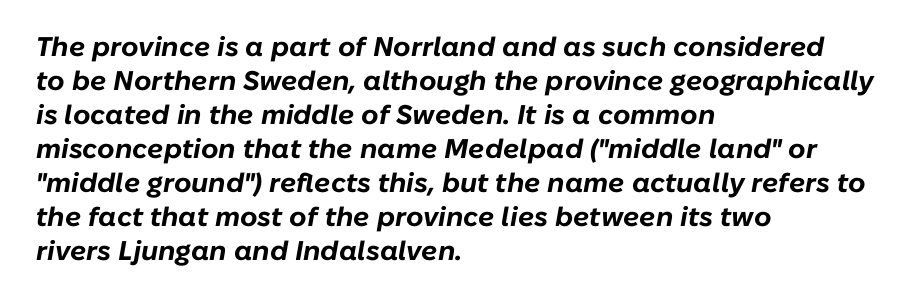
{"italic": "yes", "lean": "right", "slant_degrees": 10, "bold": "yes", "underline": "no", "align": "left", "line_spacing": "normal", "line_spacing_ratio": 1.26, "letter_spacing": "normal", "letter_spacing_em": 0.0, "glyph_px": 27}
